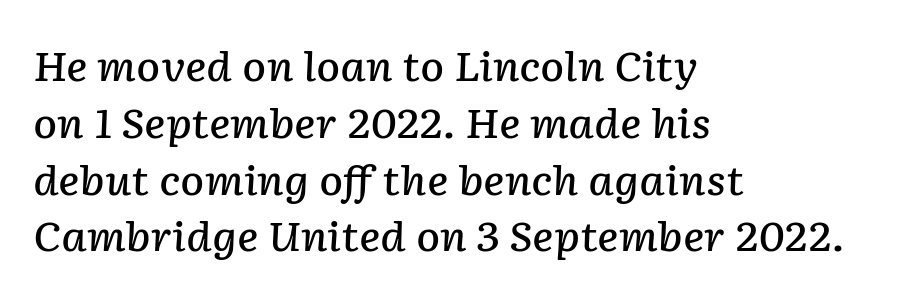
The line-height multiplier appears to be the usual default. Rule under the text: the space is simply empty. Characters are canted at an angle relative to the baseline's perpendicular. Is the letter spacing exaggerated? No — it looks like the ordinary default. Caption: multi-line text, flush left, ragged right.
